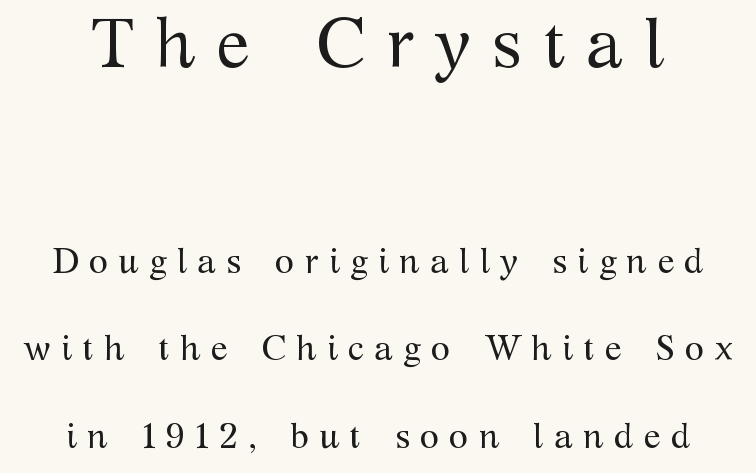
The image shows 70 px regular-weight serif type, upright; set loose line spacing (2.5x), unusually wide letter spacing (+0.29 em), not underlined; the first (top) block is 2.0x larger; medium stroke contrast and a medium x-height.
